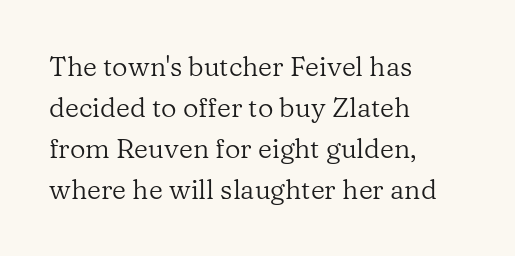
{"italic": "no", "bold": "no", "underline": "no", "align": "left", "line_spacing": "normal", "line_spacing_ratio": 1.52, "letter_spacing": "normal", "letter_spacing_em": 0.0, "glyph_px": 27}
